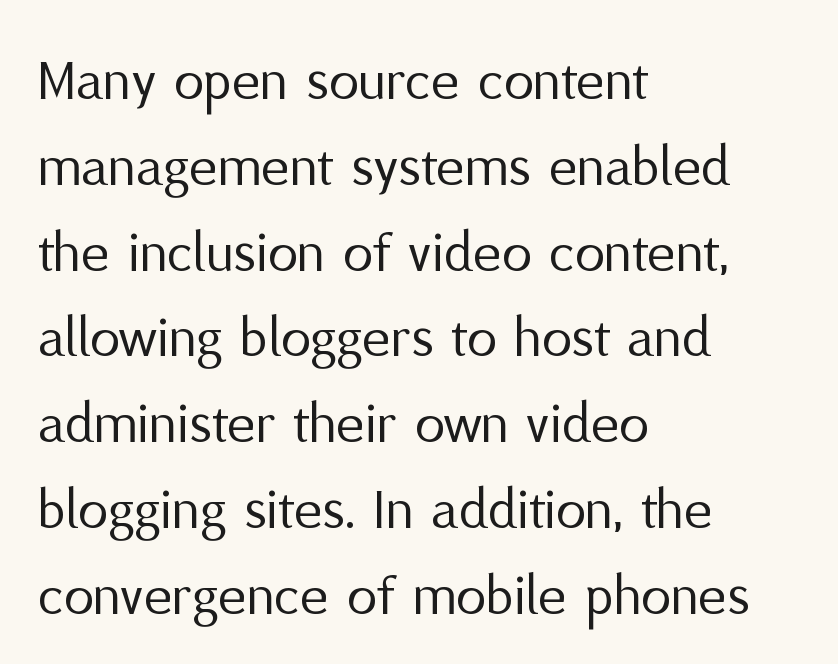
Does the copy run flush right? No — it runs flush left. Looks like regular typesetting: each glyph gets only the width it needs. Font category for this specimen: sans-serif. Do the letters lean? They stand straight. The vertical gap from one line to the next is medium. No letter is thick-stroked: the sample isn't bold.
